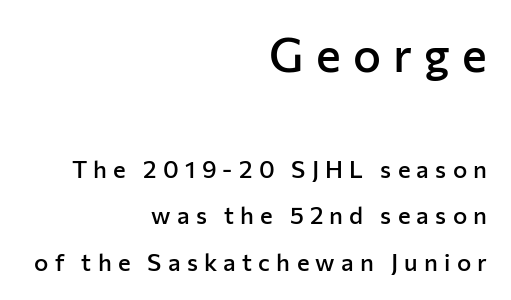
Q: Is the text bold? A: Semi-bold.
Q: Is the text italic (slanted)? A: No, it is upright.
Q: Is the typeface a serif or a sans-serif typeface? A: Sans-serif.
Q: Is the text underlined? A: No.
Q: How is the paragraph aligned? A: Right-aligned.
Q: Is the spacing between letters normal or unusually wide? A: Unusually wide.
Q: Is the spacing between lines tight, normal or loose? A: Loose.
Q: Which block of text is set in a larger size, the first (top) or the second (bottom)? A: The first (top) one.
Q: Width (condensed, normal, or wide)? A: Normal.
Q: Stroke contrast? A: Low.
Q: x-height? A: Medium.
Q: Monospaced? A: No.
